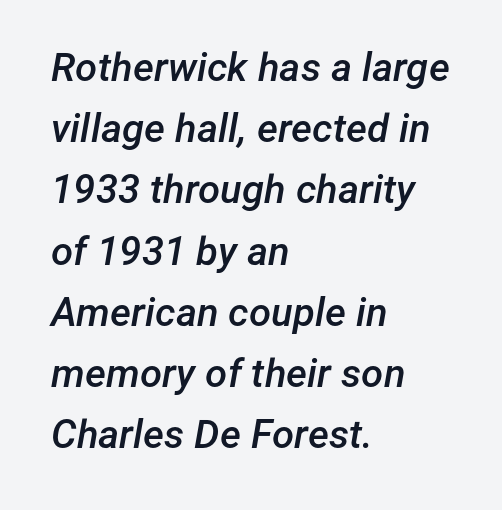
The image shows 40 px semibold type, italic (leaning right); set left-aligned, normal line spacing (1.53x), normal letter spacing, not underlined; low stroke contrast and a medium x-height.
